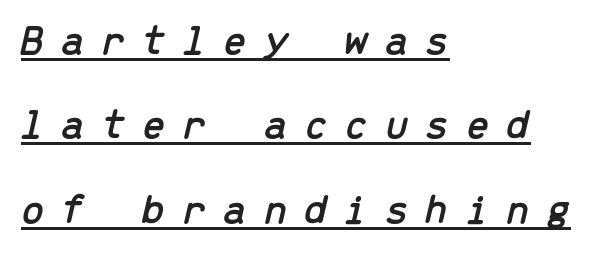
Q: Is the text italic (slanted)? A: Yes, it leans right by about 13 degrees.
Q: Is the text underlined? A: Yes.
Q: How is the paragraph aligned? A: Left-aligned.
Q: Is the spacing between letters normal or unusually wide? A: Unusually wide.
Q: Is the spacing between lines tight, normal or loose? A: Loose.
Q: Width (condensed, normal, or wide)? A: Normal.
Q: Stroke contrast? A: Low.
Q: x-height? A: Medium.
Q: Monospaced? A: Yes.
